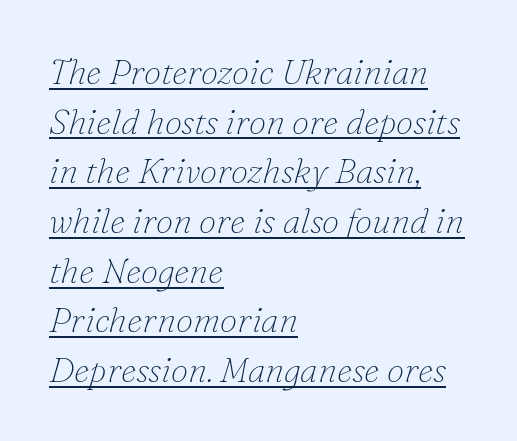
{"serif": "yes", "italic": "yes", "lean": "right", "slant_degrees": 16, "bold": "no", "weight": "thin", "width": "normal", "stroke_contrast": "low", "x_height": "small", "monospaced": "no", "underline": "yes", "align": "left", "line_spacing": "normal", "line_spacing_ratio": 1.42, "letter_spacing": "normal", "letter_spacing_em": 0.0, "glyph_px": 35}
